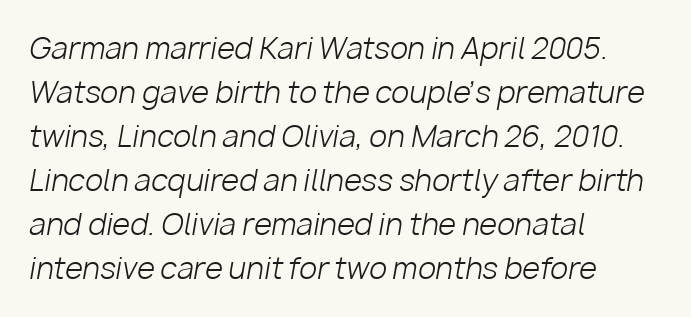
{"italic": "yes", "lean": "right", "slant_degrees": 10, "bold": "no", "weight": "light", "width": "normal", "stroke_contrast": "low", "x_height": "medium", "monospaced": "no", "underline": "no", "align": "left", "line_spacing": "normal", "line_spacing_ratio": 1.52, "letter_spacing": "normal", "letter_spacing_em": 0.0, "glyph_px": 29}
